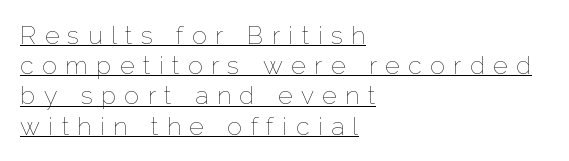
The specimen reads as upright at a glance. This reads as an unemphasized weight, regular at the heaviest. The letters are spread apart with noticeably loose tracking. Looks like someone drew a line under every word here.
